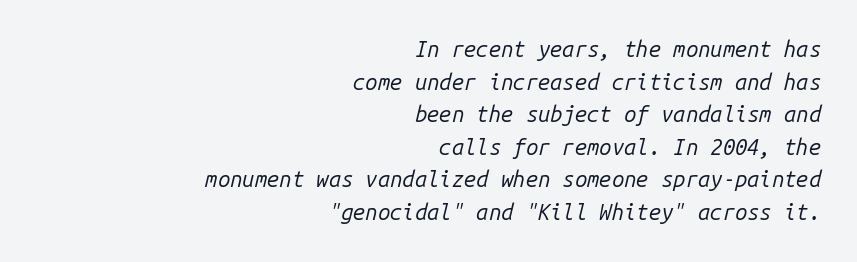
Q: Is the text bold? A: No.
Q: Is the text italic (slanted)? A: Yes, it leans right by about 14 degrees.
Q: Is the text underlined? A: No.
Q: How is the paragraph aligned? A: Right-aligned.
Q: Is the spacing between letters normal or unusually wide? A: Normal.
Q: Is the spacing between lines tight, normal or loose? A: Normal.
